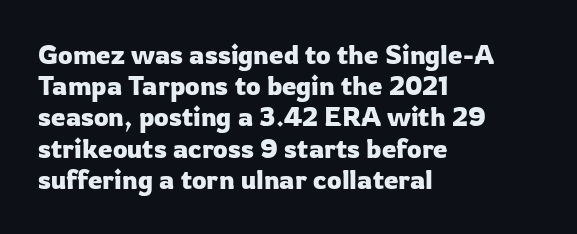
{"italic": "no", "underline": "no", "align": "left", "line_spacing_ratio": 1.2, "letter_spacing": "normal", "letter_spacing_em": 0.0, "glyph_px": 26}
